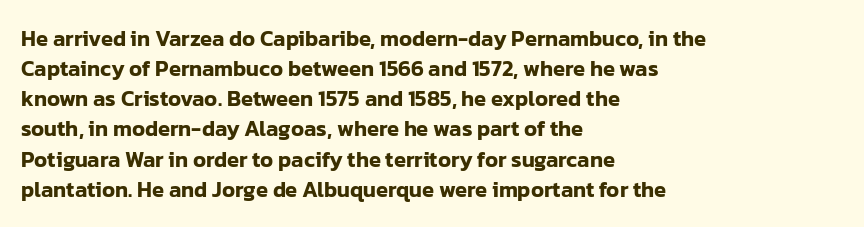
{"italic": "no", "underline": "no", "align": "left", "line_spacing": "normal", "line_spacing_ratio": 1.37, "letter_spacing": "normal", "letter_spacing_em": 0.0, "glyph_px": 22}
